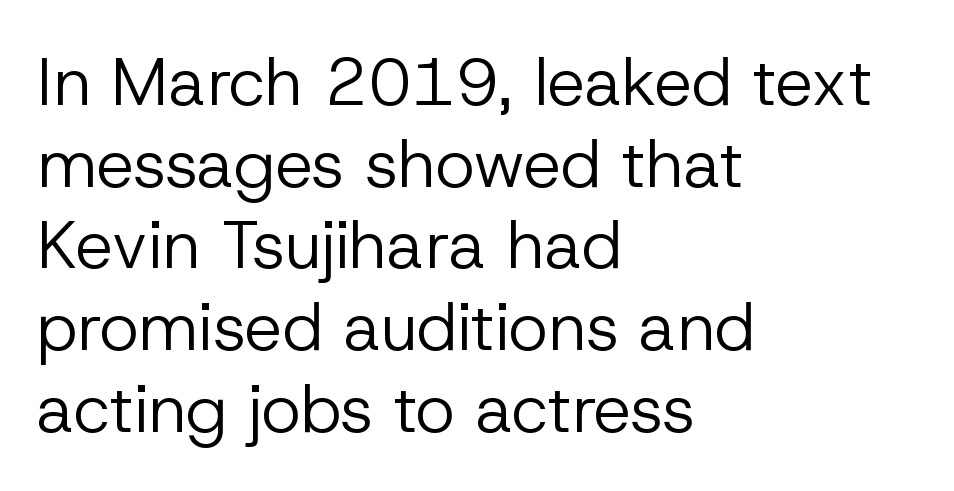
{"serif": "no", "italic": "no", "bold": "no", "weight": "regular", "width": "normal", "stroke_contrast": "low", "x_height": "medium", "monospaced": "no", "underline": "no", "align": "left", "line_spacing_ratio": 1.22, "letter_spacing": "normal", "letter_spacing_em": 0.0, "glyph_px": 67}
